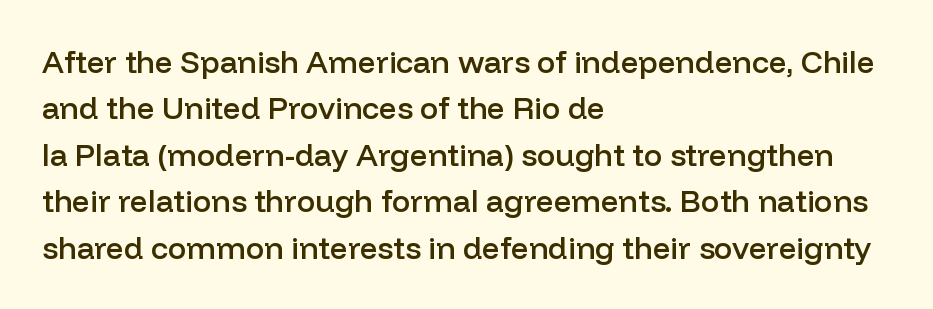
Here the designer chose a conventional face with non-uniform glyph widths. The passage is arranged the way most books set body copy — flush left. Nobody drew a line under any word here. A roman cut, with each character standing at attention.
